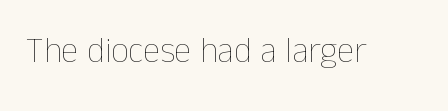
{"italic": "no", "bold": "no", "weight": "thin", "width": "normal", "stroke_contrast": "low", "x_height": "medium", "monospaced": "no", "underline": "no", "letter_spacing": "normal", "letter_spacing_em": 0.0, "glyph_px": 35}
